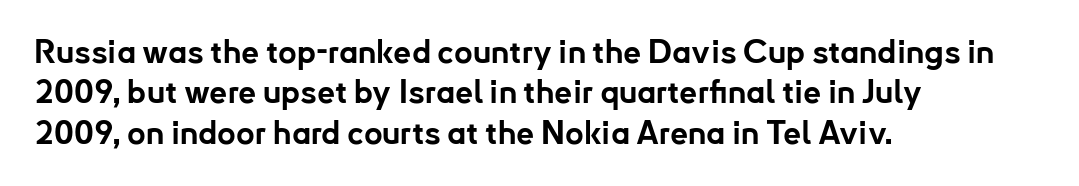
The image shows 32 px bold sans-serif type, upright; set left-aligned, normal line spacing (1.26x), normal letter spacing, not underlined; low stroke contrast and a small x-height.
